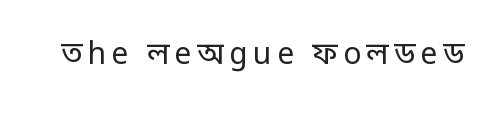
{"serif": "no", "italic": "no", "bold": "no", "weight": "regular", "width": "normal", "stroke_contrast": "low", "x_height": "large", "monospaced": "no", "underline": "no", "glyph_px": 30}
